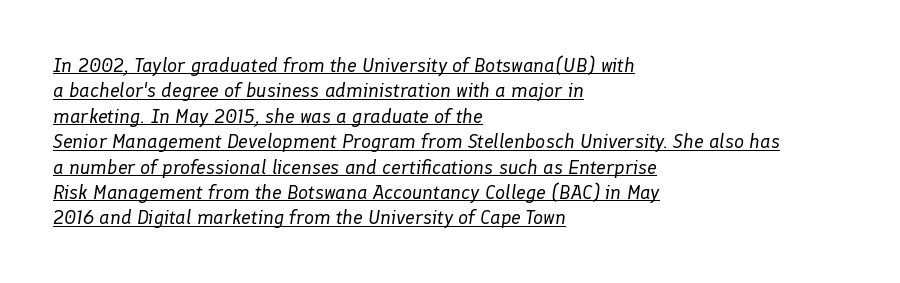
Q: Is the text bold? A: No.
Q: Is the text italic (slanted)? A: Yes, it leans right by about 8 degrees.
Q: Is the text underlined? A: Yes.
Q: How is the paragraph aligned? A: Left-aligned.
Q: Is the spacing between letters normal or unusually wide? A: Normal.
Q: Is the spacing between lines tight, normal or loose? A: Normal.
